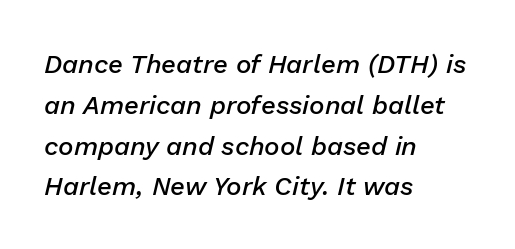
Q: Is the text bold? A: Semi-bold.
Q: Is the text italic (slanted)? A: Yes, it leans right by about 13 degrees.
Q: Is the text underlined? A: No.
Q: How is the paragraph aligned? A: Left-aligned.
Q: Is the spacing between letters normal or unusually wide? A: Normal.
Q: Is the spacing between lines tight, normal or loose? A: Normal.
